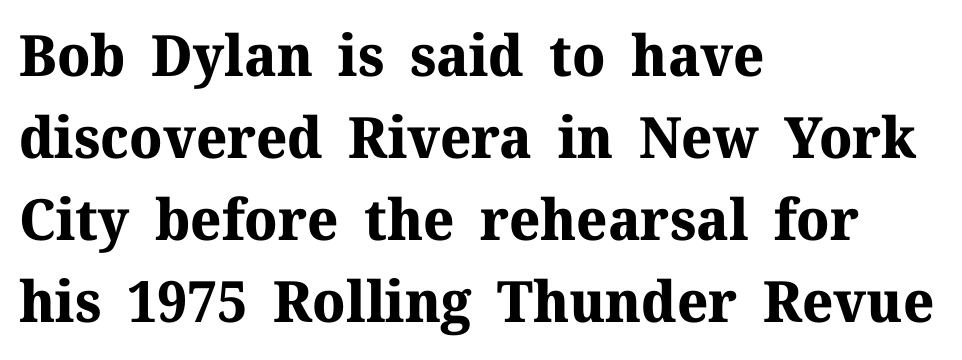
Honestly, the row spacing looks completely unremarkable. Typographic density is high because the face is bold. The font's upright variant was chosen for this text. Regarding serifs, this sample has them.
